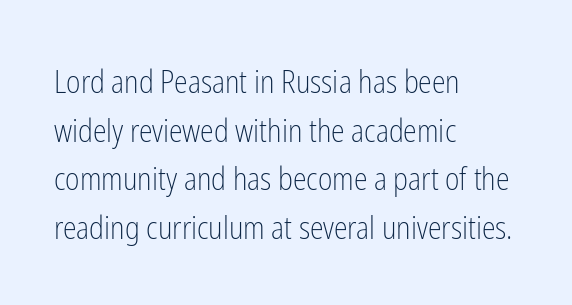
The image shows 31 px light, condensed sans-serif type, upright; set left-aligned, normal line spacing (1.57x), normal letter spacing, not underlined; low stroke contrast and a medium x-height.
